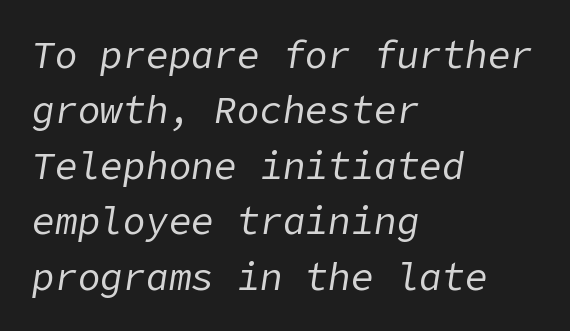
The image shows 38 px regular-weight type, italic (leaning right); set left-aligned, normal line spacing (1.46x), normal letter spacing, not underlined; low stroke contrast and a medium x-height.
